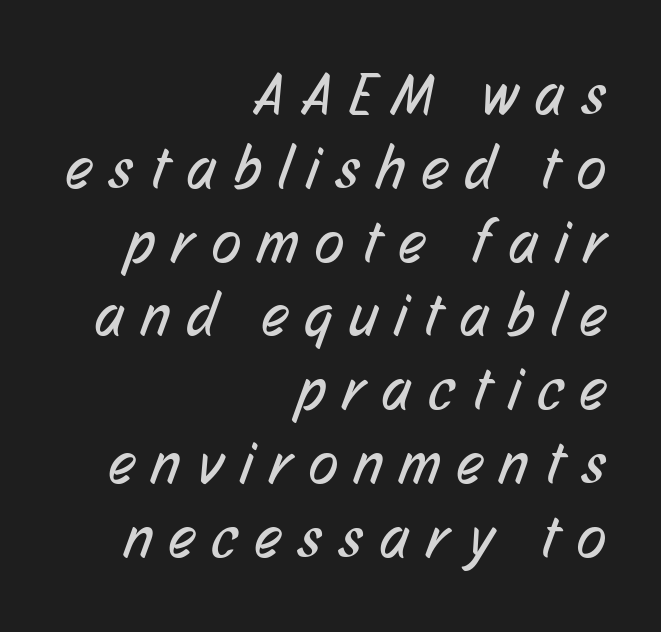
{"serif": "no", "bold": "no", "weight": "regular", "width": "condensed", "stroke_contrast": "low", "x_height": "medium", "monospaced": "no", "underline": "no", "align": "right", "line_spacing_ratio": 1.23, "letter_spacing": "wide", "letter_spacing_em": 0.29, "glyph_px": 60}
